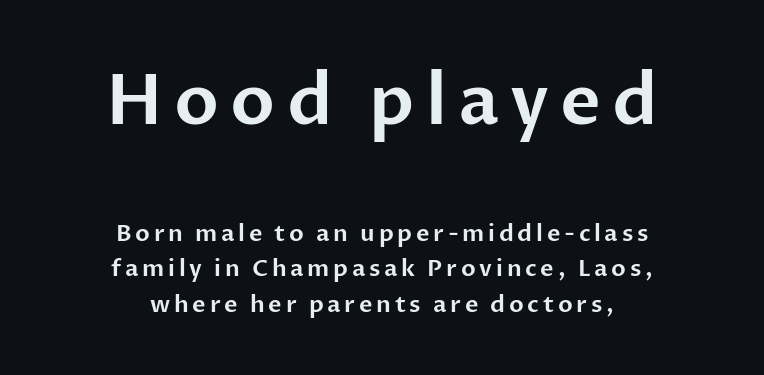
Q: Is the text italic (slanted)? A: No, it is upright.
Q: Is the typeface a serif or a sans-serif typeface? A: Sans-serif.
Q: Is the text underlined? A: No.
Q: How is the paragraph aligned? A: Centered.
Q: Is the spacing between lines tight, normal or loose? A: Normal.
Q: Which block of text is set in a larger size, the first (top) or the second (bottom)? A: The first (top) one.
Q: Width (condensed, normal, or wide)? A: Normal.
Q: Stroke contrast? A: Low.
Q: x-height? A: Medium.
Q: Monospaced? A: No.
